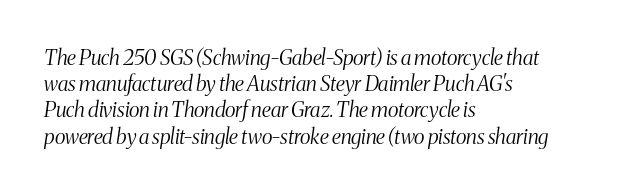
Q: Is the text bold? A: No.
Q: Is the text italic (slanted)? A: Yes, it leans right by about 8 degrees.
Q: Is the text underlined? A: No.
Q: How is the paragraph aligned? A: Left-aligned.
Q: Is the spacing between letters normal or unusually wide? A: Normal.
Q: Is the spacing between lines tight, normal or loose? A: Normal.
